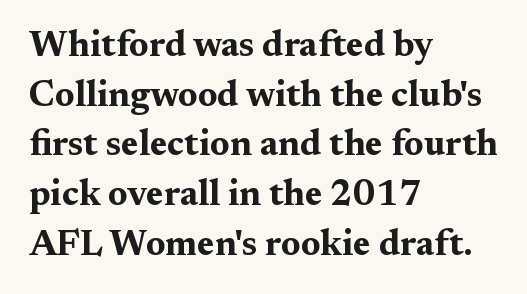
{"serif": "yes", "italic": "no", "bold": "yes", "weight": "bold", "width": "wide", "stroke_contrast": "medium", "x_height": "medium", "monospaced": "no", "underline": "no", "align": "left", "line_spacing": "normal", "line_spacing_ratio": 1.38, "letter_spacing": "normal", "letter_spacing_em": 0.0, "glyph_px": 36}
